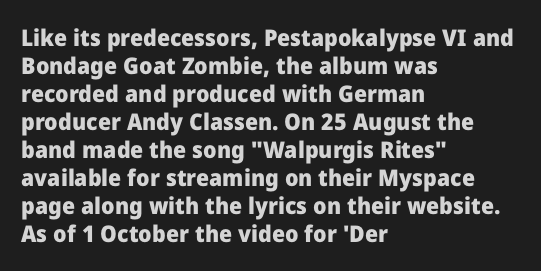
{"italic": "no", "bold": "yes", "underline": "no", "align": "left", "line_spacing_ratio": 1.22, "letter_spacing": "normal", "letter_spacing_em": 0.0, "glyph_px": 23}
